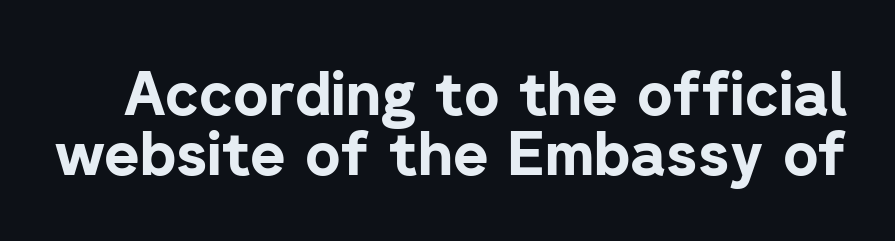
Q: Is the text bold? A: Yes.
Q: Is the text italic (slanted)? A: No, it is upright.
Q: Is the typeface a serif or a sans-serif typeface? A: Sans-serif.
Q: Is the text underlined? A: No.
Q: Is the spacing between letters normal or unusually wide? A: Normal.
Q: Is the spacing between lines tight, normal or loose? A: Tight.
Q: Width (condensed, normal, or wide)? A: Normal.
Q: Stroke contrast? A: Low.
Q: x-height? A: Medium.
Q: Monospaced? A: No.
